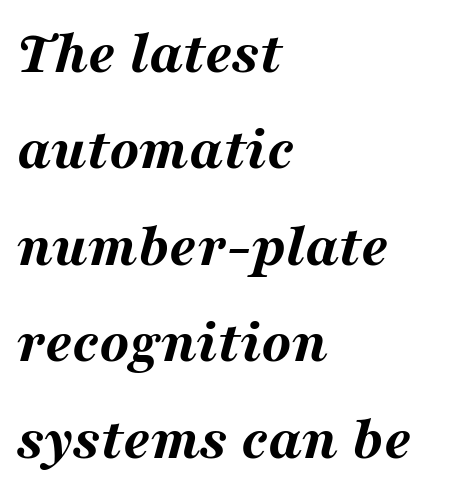
{"italic": "yes", "lean": "right", "slant_degrees": 16, "bold": "yes", "weight": "bold", "width": "wide", "stroke_contrast": "medium", "x_height": "medium", "monospaced": "no", "underline": "no", "align": "left", "line_spacing": "normal", "line_spacing_ratio": 1.58, "letter_spacing": "normal", "letter_spacing_em": 0.0, "glyph_px": 61}
